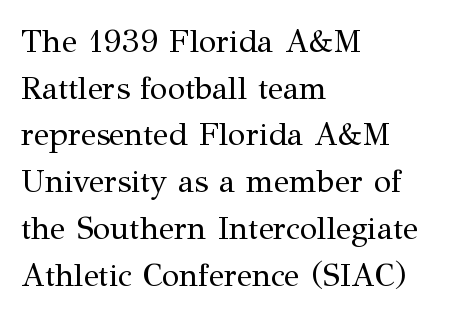
The image shows 32 px regular-weight serif type, upright; set left-aligned, normal line spacing (1.46x), normal letter spacing, not underlined; medium stroke contrast and a medium x-height.
